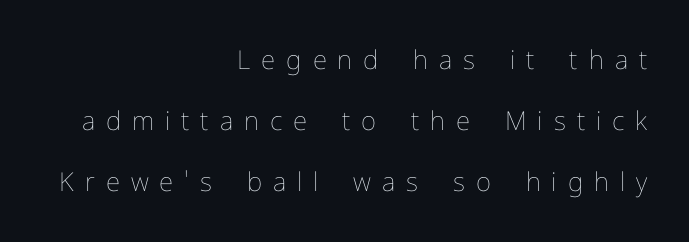
Style check: upright. Quick note: interline space is abundant. These glyphs show unthickened strokes, regular width or finer. A clean baseline with only descenders dipping below it. Reading down the block, your eye finds every line finishing at a fixed right position.
